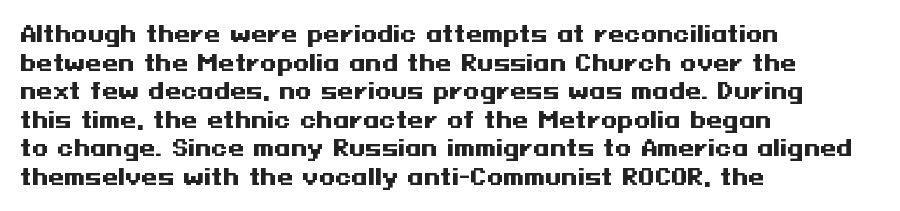
Q: Is the text bold? A: Yes.
Q: Is the text italic (slanted)? A: No, it is upright.
Q: Is the text underlined? A: No.
Q: How is the paragraph aligned? A: Left-aligned.
Q: Is the spacing between letters normal or unusually wide? A: Normal.
Q: Is the spacing between lines tight, normal or loose? A: Normal.
